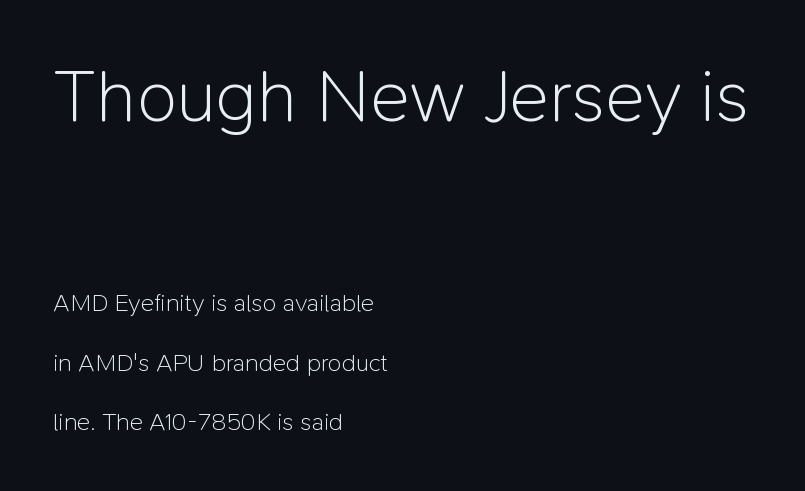
The image shows 74 px light sans-serif type, upright; set left-aligned, loose line spacing (2.38x), normal letter spacing, not underlined; the first (top) block is 2.96x larger; low stroke contrast and a medium x-height.
